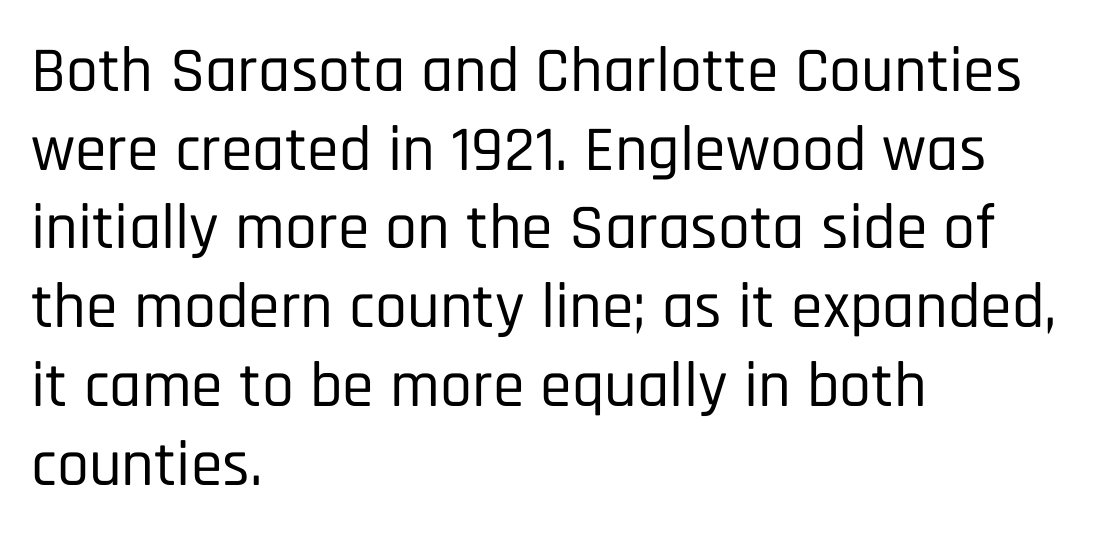
{"serif": "no", "italic": "no", "width": "condensed", "stroke_contrast": "low", "x_height": "large", "monospaced": "no", "underline": "no", "align": "left", "line_spacing_ratio": 1.23, "letter_spacing": "normal", "letter_spacing_em": 0.0, "glyph_px": 64}
